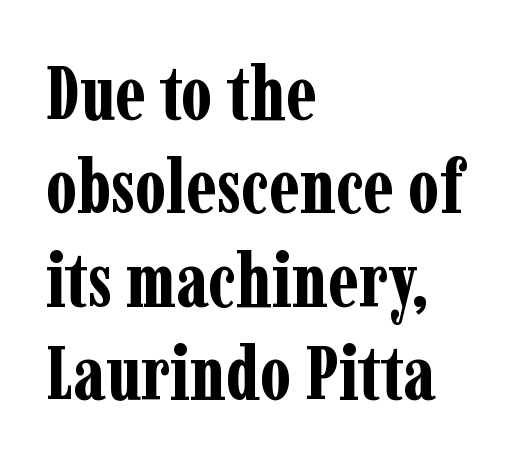
Q: Is the text bold? A: Yes.
Q: Is the text italic (slanted)? A: No, it is upright.
Q: Is the typeface a serif or a sans-serif typeface? A: Serif.
Q: Is the text underlined? A: No.
Q: How is the paragraph aligned? A: Left-aligned.
Q: Is the spacing between letters normal or unusually wide? A: Normal.
Q: Width (condensed, normal, or wide)? A: Condensed.
Q: Stroke contrast? A: Low.
Q: x-height? A: Medium.
Q: Monospaced? A: No.
